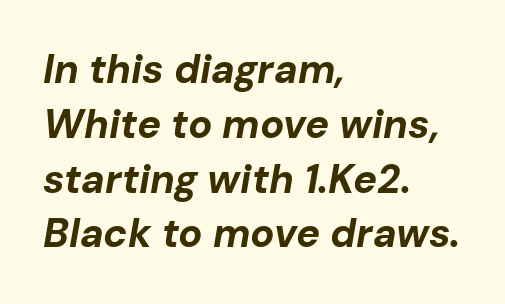
The image shows 40 px bold type, italic (leaning right); set left-aligned, normal line spacing (1.37x), normal letter spacing, not underlined; low stroke contrast and a medium x-height.
